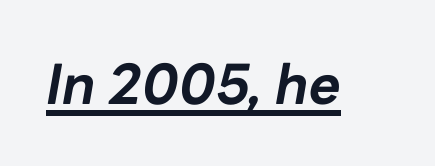
Q: Is the text bold? A: Yes.
Q: Is the text italic (slanted)? A: Yes, it leans right by about 10 degrees.
Q: Is the text underlined? A: Yes.
Q: Is the spacing between letters normal or unusually wide? A: Normal.
Q: Width (condensed, normal, or wide)? A: Normal.
Q: Stroke contrast? A: Low.
Q: x-height? A: Medium.
Q: Monospaced? A: No.
